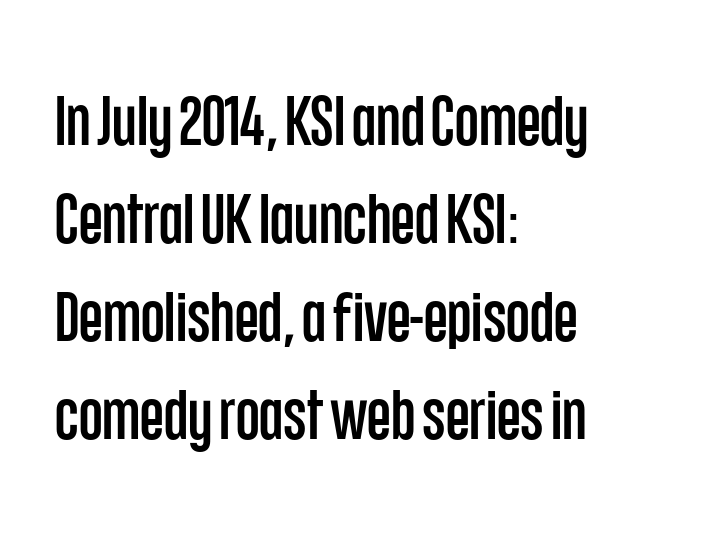
Q: Is the text italic (slanted)? A: No, it is upright.
Q: Is the typeface a serif or a sans-serif typeface? A: Sans-serif.
Q: Is the text underlined? A: No.
Q: How is the paragraph aligned? A: Left-aligned.
Q: Is the spacing between letters normal or unusually wide? A: Normal.
Q: Is the spacing between lines tight, normal or loose? A: Normal.
Q: Width (condensed, normal, or wide)? A: Condensed.
Q: Stroke contrast? A: Low.
Q: x-height? A: Large.
Q: Monospaced? A: No.
